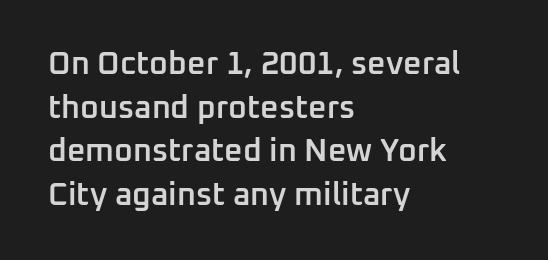
Slightly chunky letters — semibold, I'd say, not full bold. Standard letterfit; no display-style spreading of the glyphs. The font family rendered here belongs to the sans-serif group. Each new line begins a customary step beneath the previous one.
